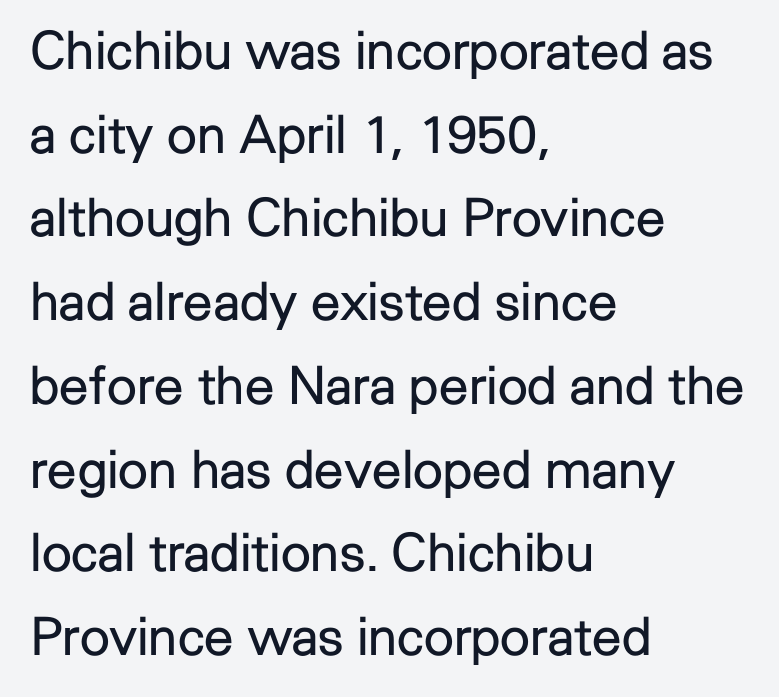
The image shows 53 px regular-weight sans-serif type, upright; set left-aligned, normal line spacing (1.58x), normal letter spacing, not underlined; low stroke contrast and a medium x-height.
